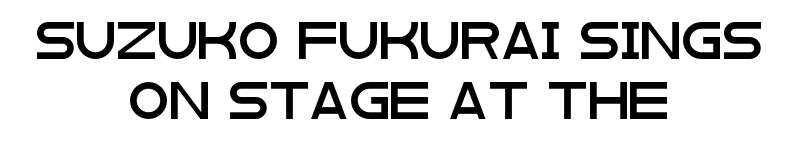
Honestly, the letter spacing is just normal — you wouldn't notice it. A student would call this center alignment; a typographer would say set centered. If you drew a line through each stem, it would be perfectly vertical. A clean baseline with only descenders dipping below it.
